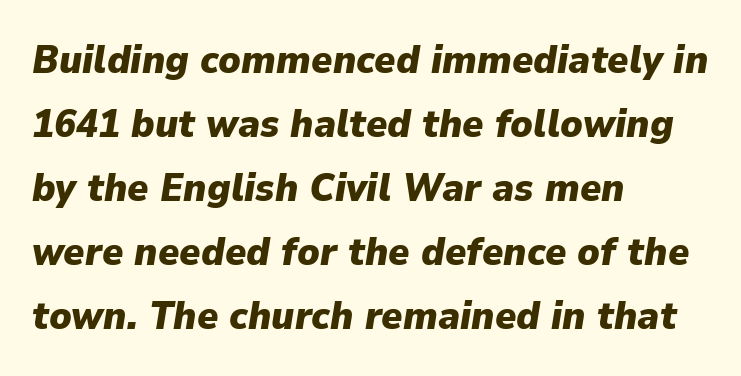
The image shows 40 px heavy type, italic (leaning right); set left-aligned, normal line spacing (1.6x), normal letter spacing, not underlined; low stroke contrast and a medium x-height.
